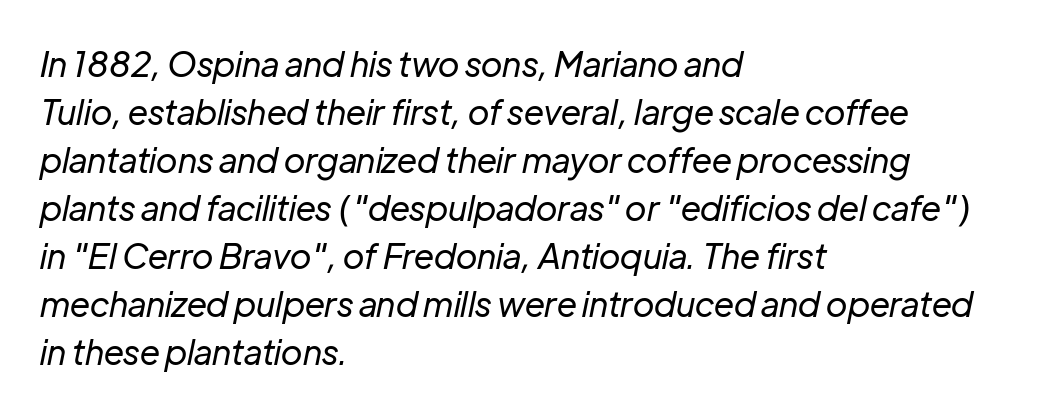
Q: Is the text bold? A: No.
Q: Is the text italic (slanted)? A: Yes, it leans right by about 12 degrees.
Q: Is the text underlined? A: No.
Q: How is the paragraph aligned? A: Left-aligned.
Q: Is the spacing between letters normal or unusually wide? A: Normal.
Q: Is the spacing between lines tight, normal or loose? A: Normal.
Q: Width (condensed, normal, or wide)? A: Normal.
Q: Stroke contrast? A: Low.
Q: x-height? A: Medium.
Q: Monospaced? A: No.
